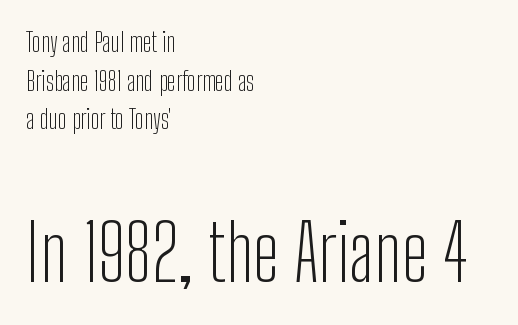
Q: Is the text bold? A: No.
Q: Is the text italic (slanted)? A: No, it is upright.
Q: Is the typeface a serif or a sans-serif typeface? A: Sans-serif.
Q: Is the text underlined? A: No.
Q: How is the paragraph aligned? A: Left-aligned.
Q: Is the spacing between letters normal or unusually wide? A: Normal.
Q: Is the spacing between lines tight, normal or loose? A: Normal.
Q: Which block of text is set in a larger size, the first (top) or the second (bottom)? A: The second (bottom) one.
Q: Width (condensed, normal, or wide)? A: Condensed.
Q: Stroke contrast? A: Low.
Q: x-height? A: Medium.
Q: Monospaced? A: No.
